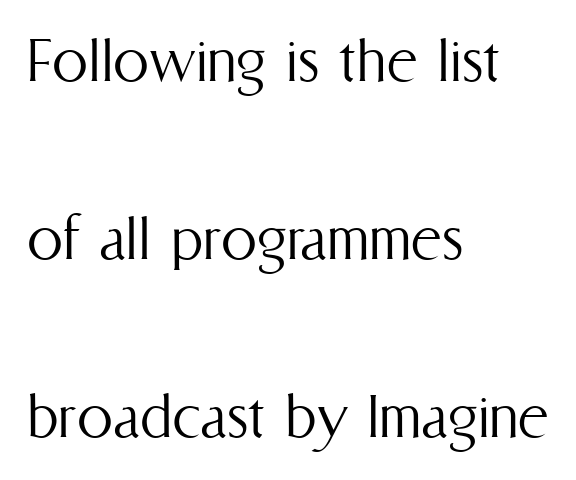
The image shows 72 px light, condensed type, upright; set left-aligned, loose line spacing (2.47x), normal letter spacing, not underlined; medium stroke contrast and a medium x-height.
